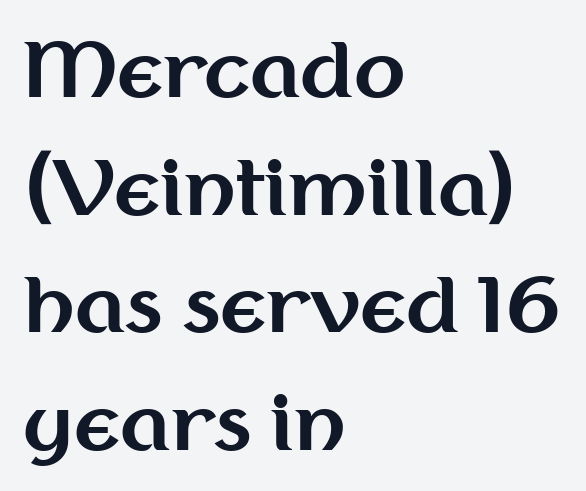
{"serif": "no", "italic": "no", "bold": "yes", "weight": "bold", "width": "normal", "stroke_contrast": "medium", "x_height": "medium", "monospaced": "no", "underline": "no", "align": "left", "line_spacing": "normal", "line_spacing_ratio": 1.57, "letter_spacing": "normal", "letter_spacing_em": 0.0, "glyph_px": 75}
